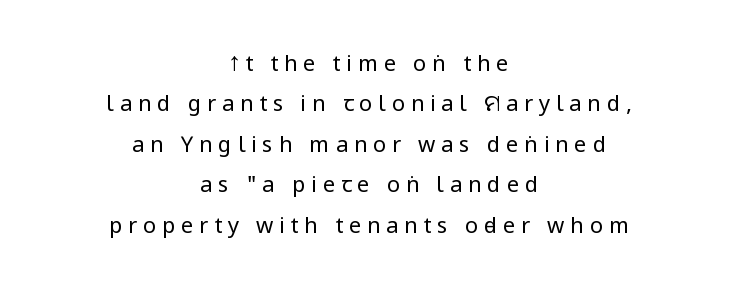
{"italic": "no", "bold": "no", "underline": "no", "align": "center", "line_spacing_ratio": 1.84, "letter_spacing": "wide", "letter_spacing_em": 0.26, "glyph_px": 22}
